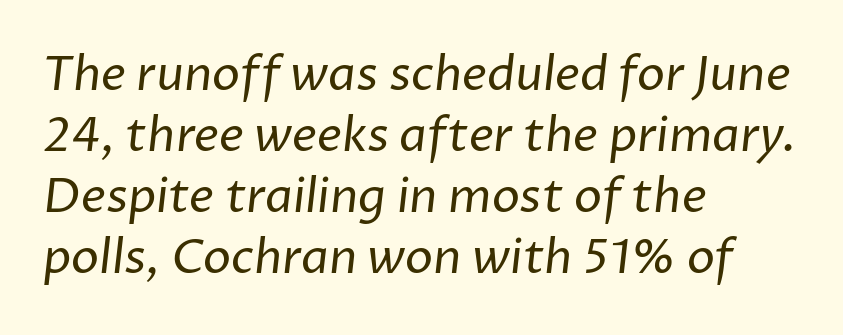
{"serif": "no", "bold": "no", "weight": "regular", "width": "normal", "stroke_contrast": "low", "x_height": "medium", "monospaced": "no", "underline": "no", "align": "left", "line_spacing": "normal", "line_spacing_ratio": 1.3, "letter_spacing": "normal", "letter_spacing_em": 0.0, "glyph_px": 47}
